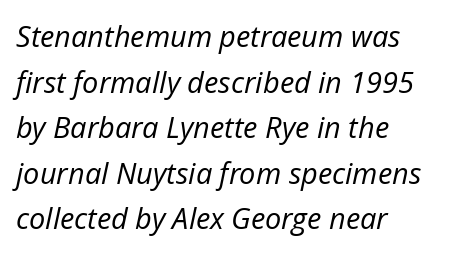
Q: Is the text bold? A: No.
Q: Is the text italic (slanted)? A: Yes, it leans right by about 12 degrees.
Q: Is the text underlined? A: No.
Q: How is the paragraph aligned? A: Left-aligned.
Q: Is the spacing between letters normal or unusually wide? A: Normal.
Q: Is the spacing between lines tight, normal or loose? A: Normal.
Q: Width (condensed, normal, or wide)? A: Normal.
Q: Stroke contrast? A: Low.
Q: x-height? A: Medium.
Q: Monospaced? A: No.
